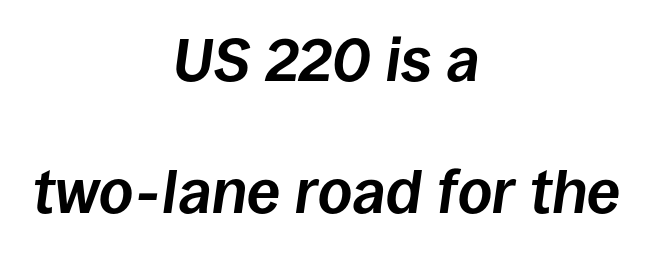
{"italic": "yes", "lean": "right", "slant_degrees": 8, "bold": "yes", "weight": "bold", "width": "normal", "stroke_contrast": "low", "x_height": "large", "monospaced": "no", "underline": "no", "align": "center", "line_spacing": "loose", "line_spacing_ratio": 2.2, "letter_spacing": "normal", "letter_spacing_em": 0.0, "glyph_px": 60}
